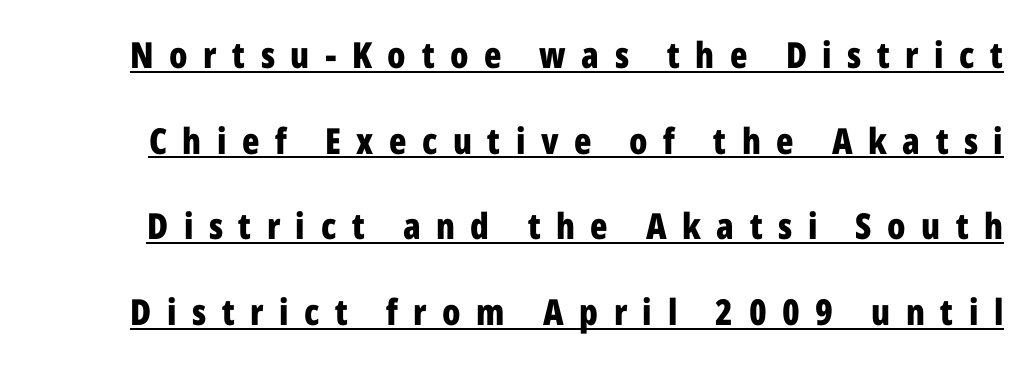
The image shows 36 px bold, condensed sans-serif type, upright; set loose line spacing (2.38x), unusually wide letter spacing (+0.43 em), underlined; low stroke contrast and a medium x-height.
